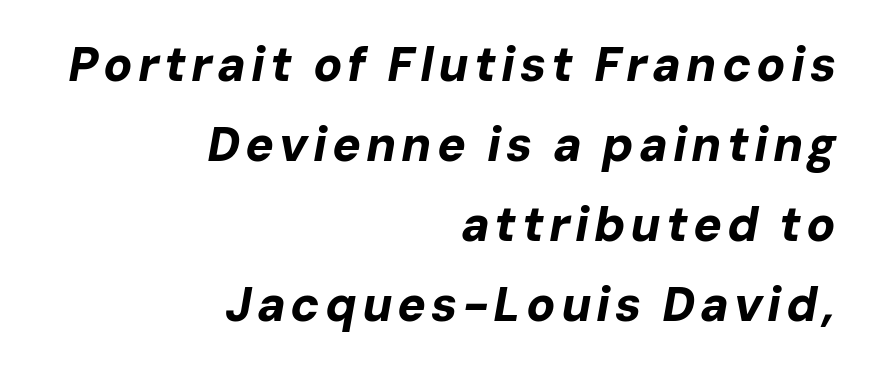
Q: Is the text bold? A: Yes.
Q: Is the text italic (slanted)? A: Yes, it leans right by about 10 degrees.
Q: Is the text underlined? A: No.
Q: How is the paragraph aligned? A: Right-aligned.
Q: Is the spacing between lines tight, normal or loose? A: Normal.
Q: Width (condensed, normal, or wide)? A: Normal.
Q: Stroke contrast? A: Low.
Q: x-height? A: Medium.
Q: Monospaced? A: No.
